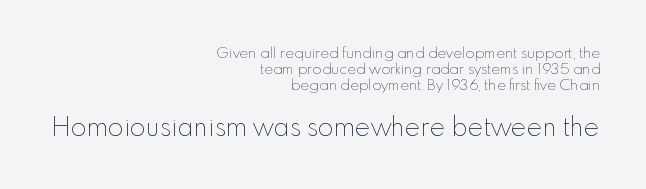
{"italic": "no", "bold": "no", "underline": "no", "align": "right", "line_spacing": "tight", "line_spacing_ratio": 1.07, "letter_spacing": "normal", "letter_spacing_em": 0.0, "larger_block": "second", "size_ratio": 1.73, "glyph_px": 26}
